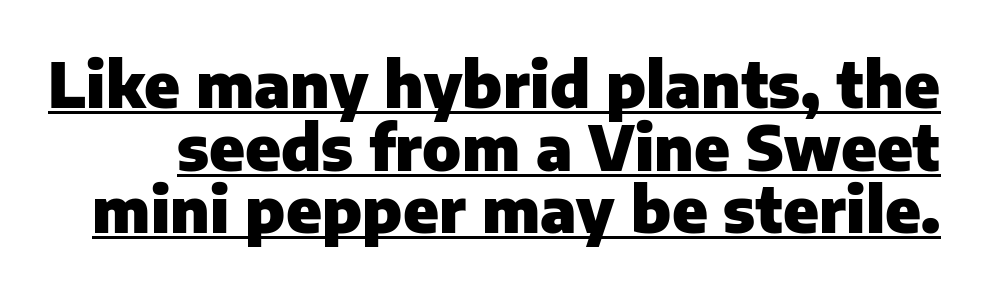
Students, observe: this is what under-led, compact text looks like. Heavy, bold letterforms. The passage shown is typed in a proportional face where columns would drift. Type style note: lacks serifs. Upright lettering throughout. Default kerning and tracking; the words read as compact shapes.
